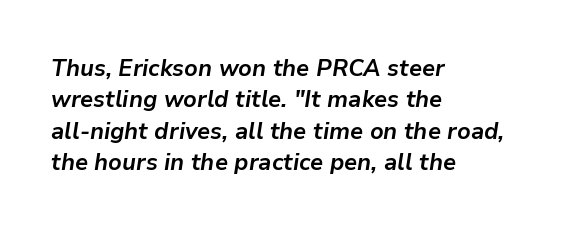
Q: Is the text bold? A: Yes.
Q: Is the text italic (slanted)? A: Yes, it leans right by about 9 degrees.
Q: Is the text underlined? A: No.
Q: How is the paragraph aligned? A: Left-aligned.
Q: Is the spacing between letters normal or unusually wide? A: Normal.
Q: Is the spacing between lines tight, normal or loose? A: Normal.
